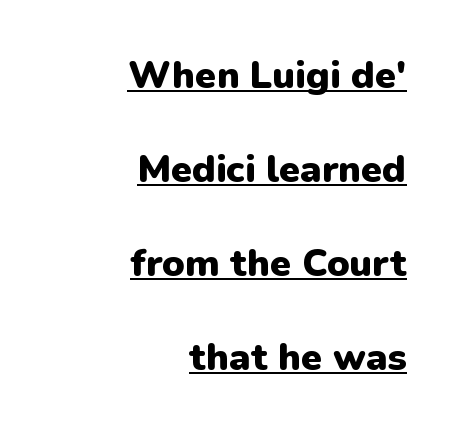
The image shows 38 px heavy sans-serif type, upright; set right-aligned, loose line spacing (2.47x), normal letter spacing, underlined; low stroke contrast and a medium x-height.
